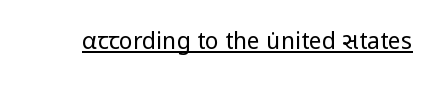
Students, observe the line beneath the letters — that is underlining. You can tell it's not italic because the verticals are truly vertical. Stems here are at most as thick as an everyday book face. Between one letter and the next there's only the usual sliver of space.
